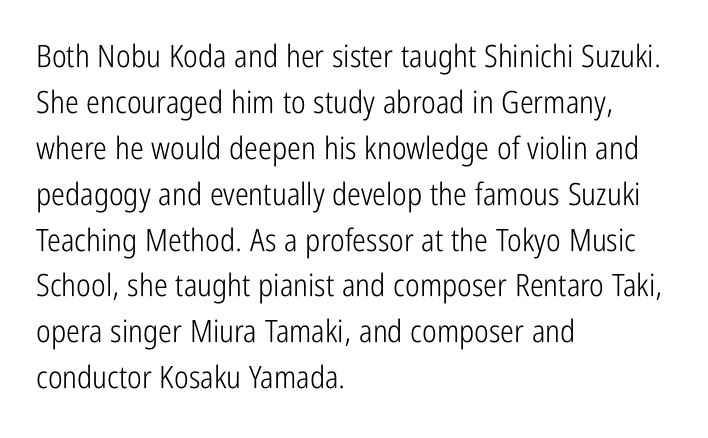
How are the letters spaced? Ordinarily, with no added tracking. The rendering shows plain stroke endings on the letterforms — a sans-serif design. The lettering holds an erect, upright posture throughout. A typesetter would call this proportional, since set widths differ per character. The space beneath each line is pristine and unruled. Honestly, the row spacing looks completely unremarkable.
